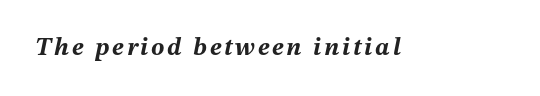
{"italic": "yes", "lean": "right", "slant_degrees": 12, "bold": "yes", "underline": "no", "glyph_px": 25}
